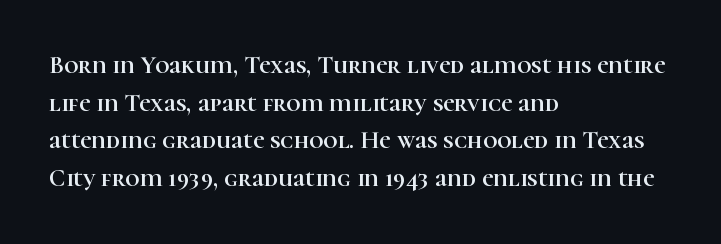
{"italic": "no", "underline": "no", "align": "left", "line_spacing": "normal", "line_spacing_ratio": 1.51, "letter_spacing": "normal", "letter_spacing_em": 0.0, "glyph_px": 25}
